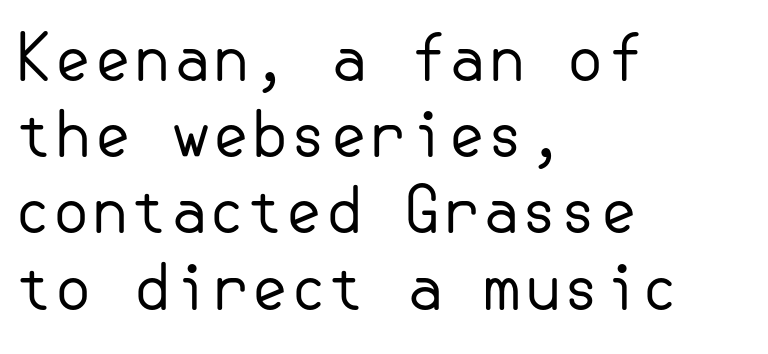
{"serif": "no", "italic": "no", "bold": "no", "weight": "regular", "width": "normal", "stroke_contrast": "low", "x_height": "small", "underline": "no", "align": "left", "line_spacing_ratio": 1.21, "letter_spacing": "normal", "letter_spacing_em": 0.0, "glyph_px": 63}
